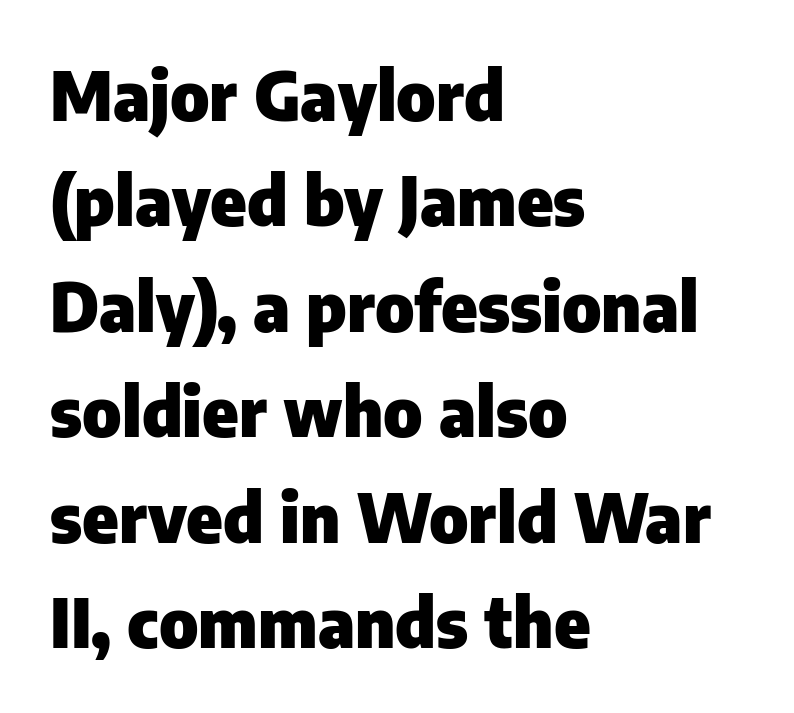
{"serif": "no", "italic": "no", "bold": "yes", "weight": "heavy", "width": "normal", "stroke_contrast": "low", "x_height": "medium", "monospaced": "no", "underline": "no", "align": "left", "line_spacing": "normal", "line_spacing_ratio": 1.55, "letter_spacing": "normal", "letter_spacing_em": 0.0, "glyph_px": 68}
